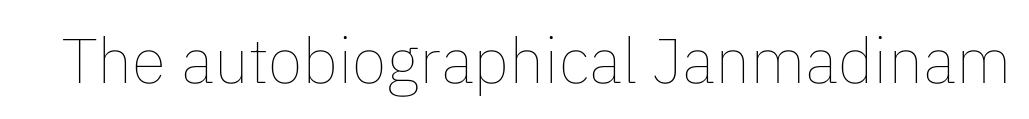
The image shows 63 px thin type, upright; set normal letter spacing, not underlined; low stroke contrast and a medium x-height.
